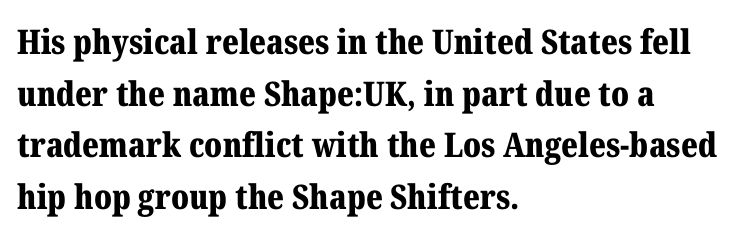
The image shows 34 px bold serif type, upright; set left-aligned, normal line spacing (1.52x), normal letter spacing, not underlined; medium stroke contrast and a medium x-height.
